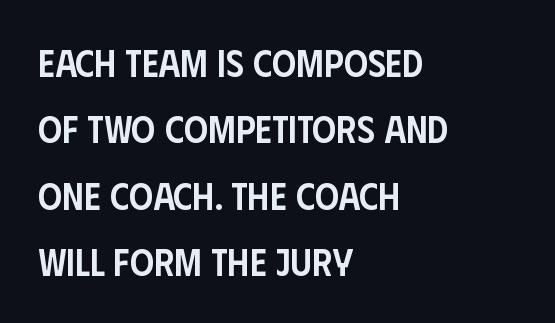
Q: Is the text bold? A: Semi-bold.
Q: Is the text italic (slanted)? A: No, it is upright.
Q: Is the typeface a serif or a sans-serif typeface? A: Sans-serif.
Q: Is the text underlined? A: No.
Q: How is the paragraph aligned? A: Left-aligned.
Q: Is the spacing between letters normal or unusually wide? A: Normal.
Q: Width (condensed, normal, or wide)? A: Condensed.
Q: Stroke contrast? A: Low.
Q: x-height? A: Large.
Q: Monospaced? A: No.
